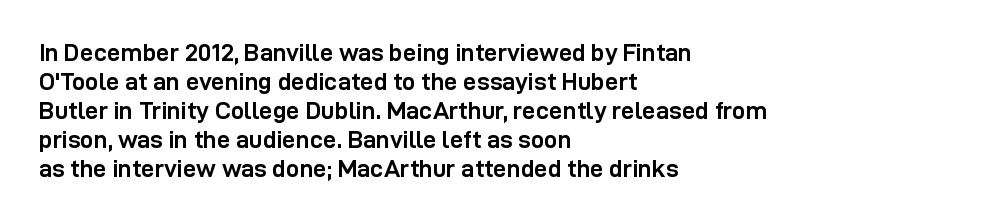
Q: Is the text bold? A: Yes.
Q: Is the text italic (slanted)? A: No, it is upright.
Q: Is the text underlined? A: No.
Q: How is the paragraph aligned? A: Left-aligned.
Q: Is the spacing between letters normal or unusually wide? A: Normal.
